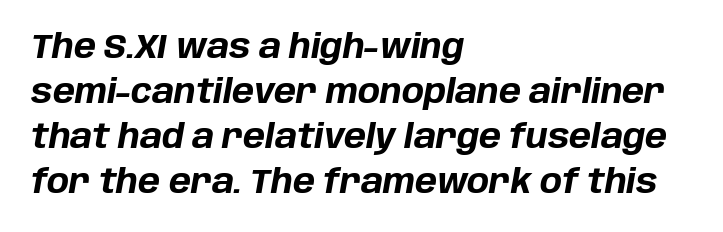
Q: Is the text bold? A: Yes.
Q: Is the text italic (slanted)? A: Yes, it leans right by about 10 degrees.
Q: Is the text underlined? A: No.
Q: How is the paragraph aligned? A: Left-aligned.
Q: Is the spacing between letters normal or unusually wide? A: Normal.
Q: Is the spacing between lines tight, normal or loose? A: Normal.
Q: Width (condensed, normal, or wide)? A: Normal.
Q: Stroke contrast? A: Low.
Q: x-height? A: Large.
Q: Monospaced? A: No.
